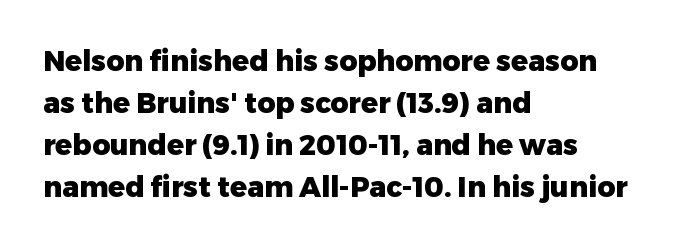
Q: Is the text bold? A: Yes.
Q: Is the text italic (slanted)? A: No, it is upright.
Q: Is the typeface a serif or a sans-serif typeface? A: Sans-serif.
Q: Is the text underlined? A: No.
Q: How is the paragraph aligned? A: Left-aligned.
Q: Is the spacing between letters normal or unusually wide? A: Normal.
Q: Is the spacing between lines tight, normal or loose? A: Normal.
Q: Width (condensed, normal, or wide)? A: Normal.
Q: Stroke contrast? A: Low.
Q: x-height? A: Medium.
Q: Monospaced? A: No.
